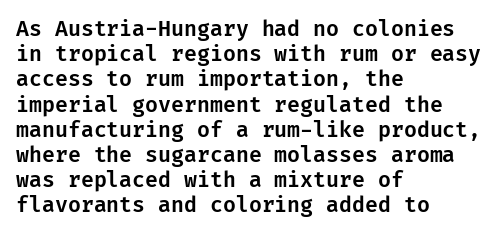
{"italic": "no", "underline": "no", "align": "left", "line_spacing_ratio": 1.2, "letter_spacing": "normal", "letter_spacing_em": 0.0, "glyph_px": 21}
